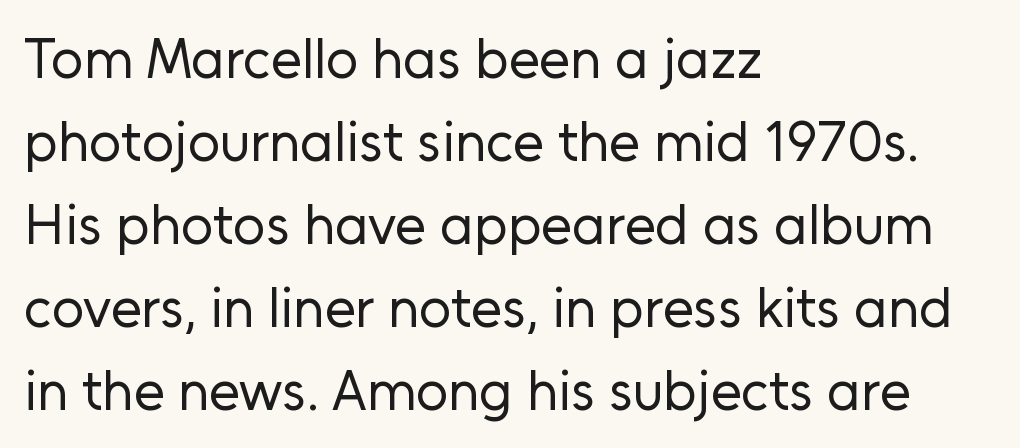
Q: Is the text bold? A: No.
Q: Is the text italic (slanted)? A: No, it is upright.
Q: Is the typeface a serif or a sans-serif typeface? A: Sans-serif.
Q: Is the text underlined? A: No.
Q: How is the paragraph aligned? A: Left-aligned.
Q: Is the spacing between letters normal or unusually wide? A: Normal.
Q: Is the spacing between lines tight, normal or loose? A: Normal.
Q: Width (condensed, normal, or wide)? A: Normal.
Q: Stroke contrast? A: Low.
Q: x-height? A: Medium.
Q: Monospaced? A: No.
